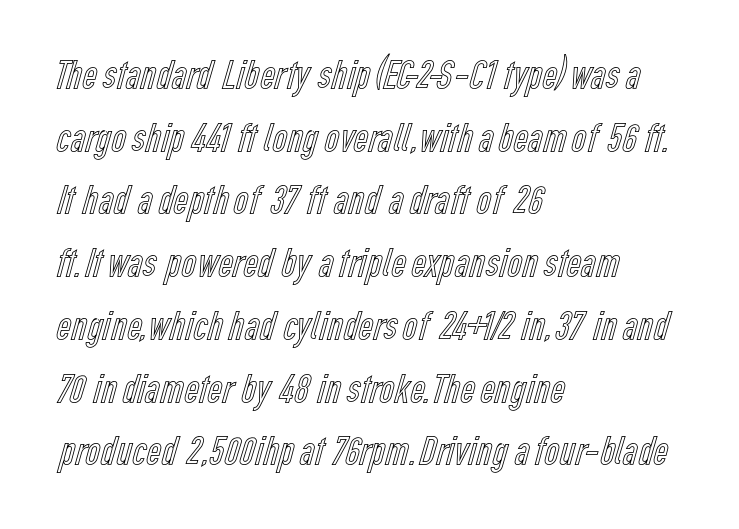
Q: Is the text italic (slanted)? A: Yes.
Q: Is the text underlined? A: No.
Q: How is the paragraph aligned? A: Left-aligned.
Q: Is the spacing between letters normal or unusually wide? A: Normal.
Q: Is the spacing between lines tight, normal or loose? A: Normal.
Q: Width (condensed, normal, or wide)? A: Condensed.
Q: x-height? A: Medium.
Q: Monospaced? A: No.
